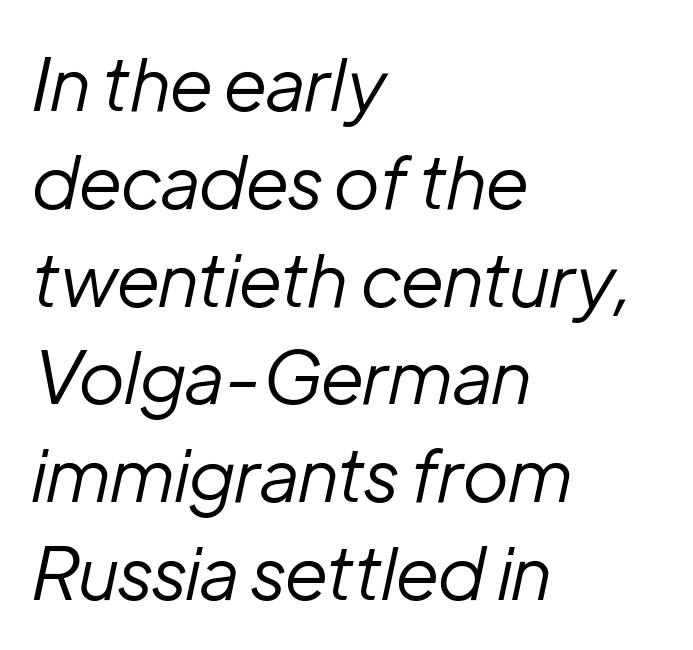
{"italic": "yes", "lean": "right", "slant_degrees": 12, "bold": "no", "weight": "regular", "width": "normal", "stroke_contrast": "low", "x_height": "medium", "monospaced": "no", "underline": "no", "align": "left", "line_spacing": "normal", "line_spacing_ratio": 1.34, "letter_spacing": "normal", "letter_spacing_em": 0.0, "glyph_px": 73}
